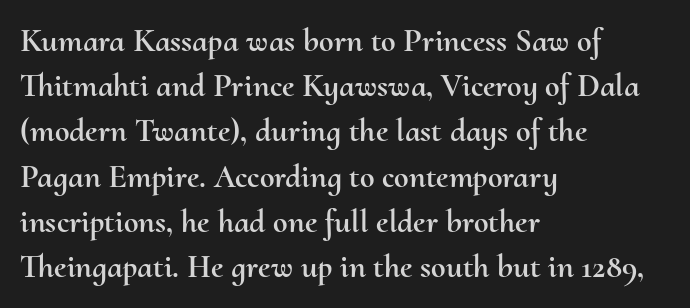
{"italic": "no", "width": "normal", "stroke_contrast": "medium", "x_height": "small", "monospaced": "no", "underline": "no", "align": "left", "line_spacing": "normal", "line_spacing_ratio": 1.37, "letter_spacing": "normal", "letter_spacing_em": 0.0, "glyph_px": 33}
